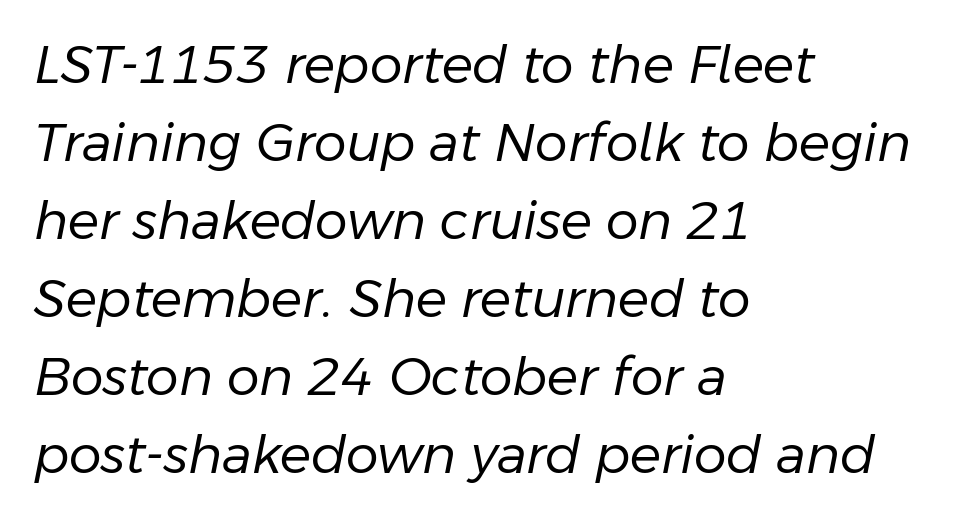
{"italic": "yes", "lean": "right", "slant_degrees": 11, "bold": "no", "weight": "regular", "width": "normal", "stroke_contrast": "low", "x_height": "medium", "monospaced": "no", "underline": "no", "align": "left", "line_spacing": "normal", "line_spacing_ratio": 1.5, "letter_spacing": "normal", "letter_spacing_em": 0.0, "glyph_px": 52}
